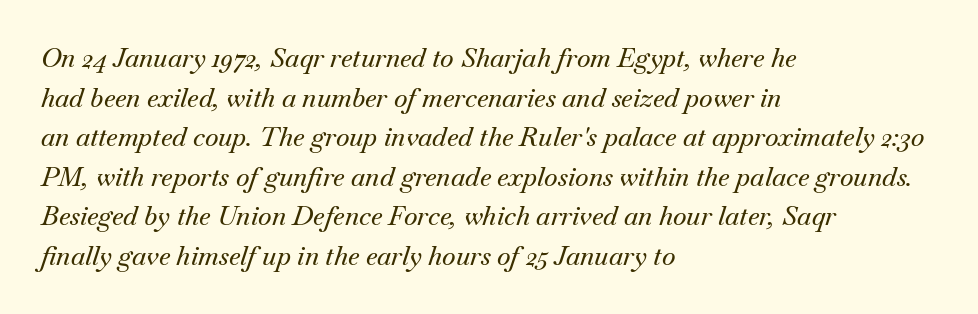
The image shows 26 px text type, italic (leaning right); set left-aligned, normal line spacing (1.52x), normal letter spacing, not underlined.
